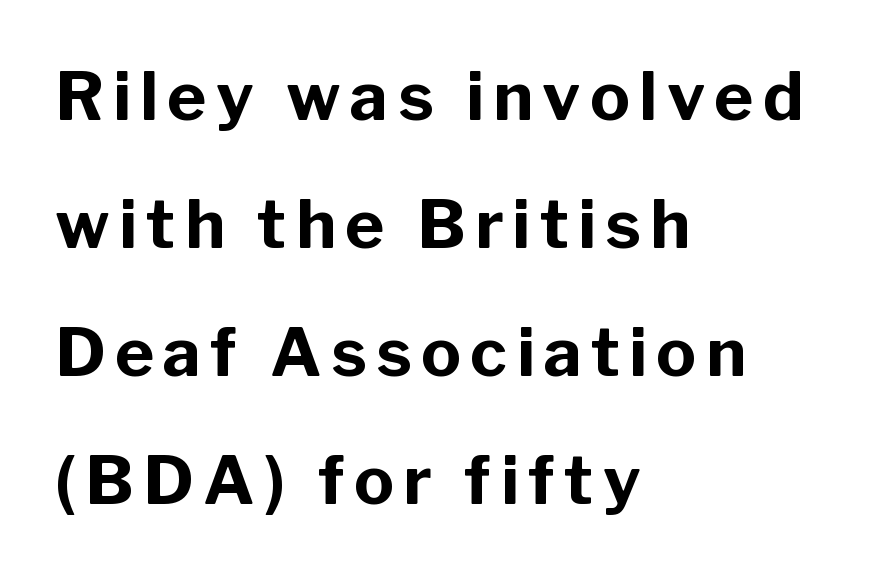
The image shows 67 px bold sans-serif type, upright; set left-aligned, loose line spacing (1.91x), not underlined; low stroke contrast and a medium x-height.
